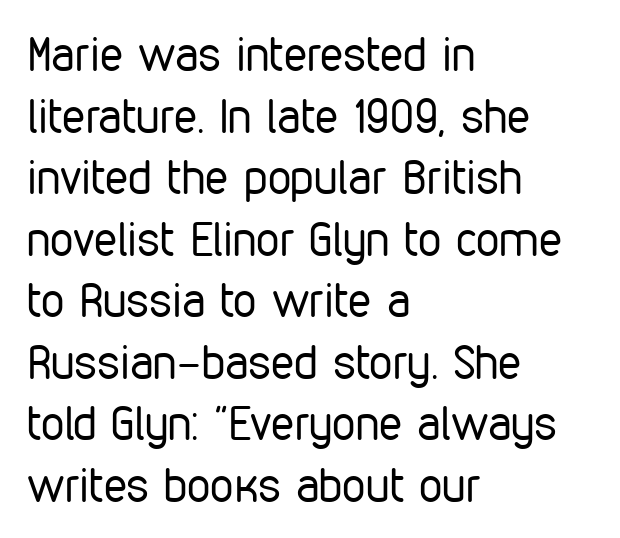
The image shows 47 px regular-weight, condensed sans-serif type, upright; set left-aligned, normal line spacing (1.31x), normal letter spacing, not underlined; low stroke contrast and a medium x-height.
